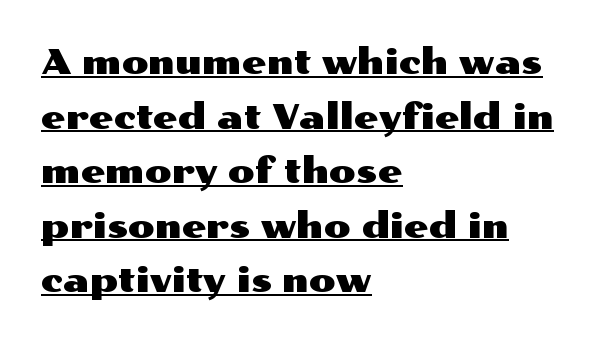
Q: Is the text italic (slanted)? A: No, it is upright.
Q: Is the typeface a serif or a sans-serif typeface? A: Sans-serif.
Q: Is the text underlined? A: Yes.
Q: How is the paragraph aligned? A: Left-aligned.
Q: Is the spacing between letters normal or unusually wide? A: Normal.
Q: Is the spacing between lines tight, normal or loose? A: Normal.
Q: Width (condensed, normal, or wide)? A: Wide.
Q: Stroke contrast? A: Medium.
Q: x-height? A: Medium.
Q: Monospaced? A: No.
